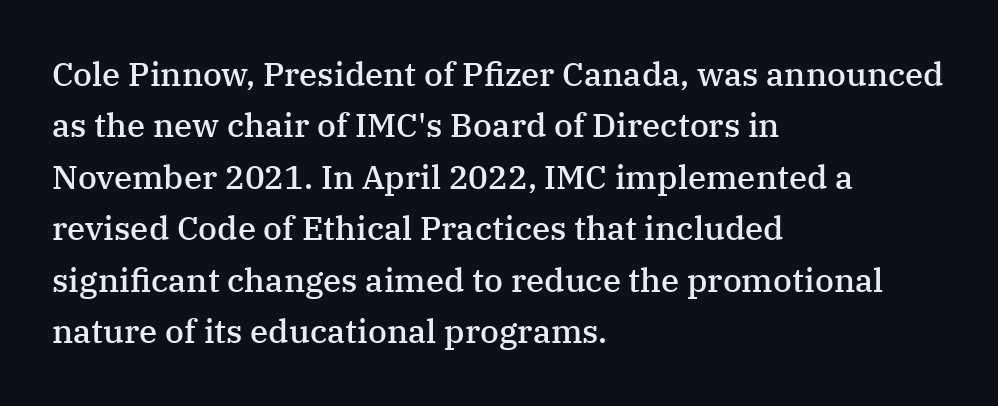
{"serif": "yes", "italic": "no", "bold": "semi", "weight": "semibold", "width": "normal", "stroke_contrast": "medium", "x_height": "medium", "monospaced": "no", "underline": "no", "align": "left", "line_spacing": "normal", "line_spacing_ratio": 1.56, "letter_spacing": "normal", "letter_spacing_em": 0.0, "glyph_px": 33}
